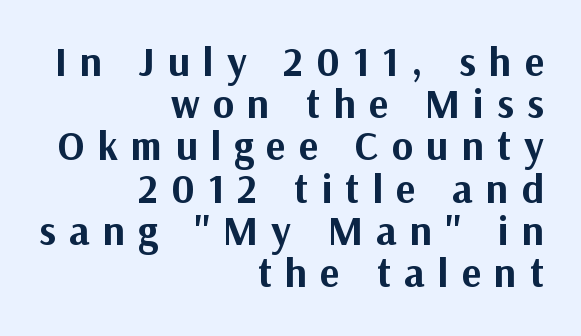
Is the letter spacing exaggerated? Yes — the characters are pushed far apart. Is there much room between lines? No — they nearly touch. The baseline area is clear. Does the copy run flush right? Yes — the right margin is perfectly even.
